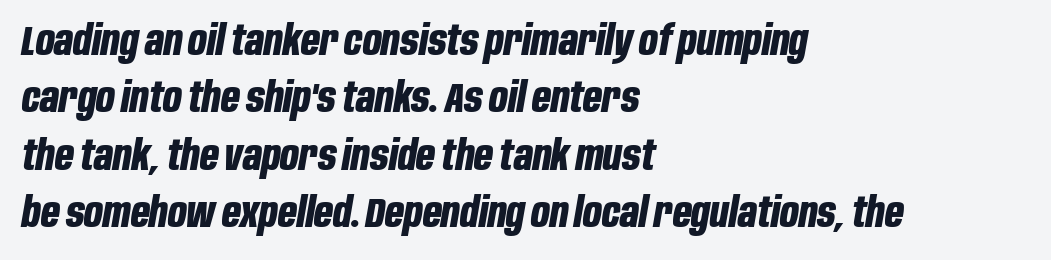
The image shows 41 px bold, condensed type, italic (leaning right); set left-aligned, normal line spacing (1.4x), normal letter spacing, not underlined; low stroke contrast and a large x-height.
